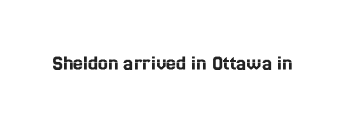
{"italic": "no", "underline": "no", "letter_spacing": "normal", "letter_spacing_em": 0.0, "glyph_px": 22}
